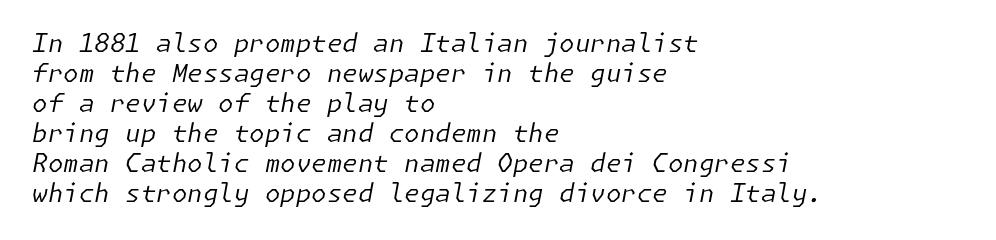
The image shows 25 px text type, italic (leaning right); set left-aligned, line spacing 1.2x, normal letter spacing, not underlined.
